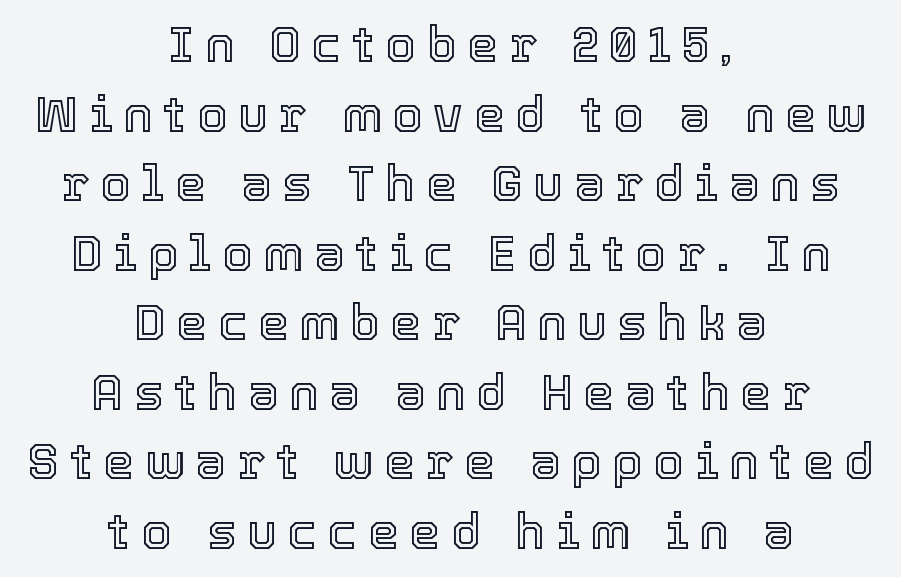
{"italic": "no", "width": "normal", "x_height": "medium", "monospaced": "no", "underline": "no", "align": "center", "line_spacing": "normal", "line_spacing_ratio": 1.42, "letter_spacing": "wide", "letter_spacing_em": 0.22, "glyph_px": 49}
